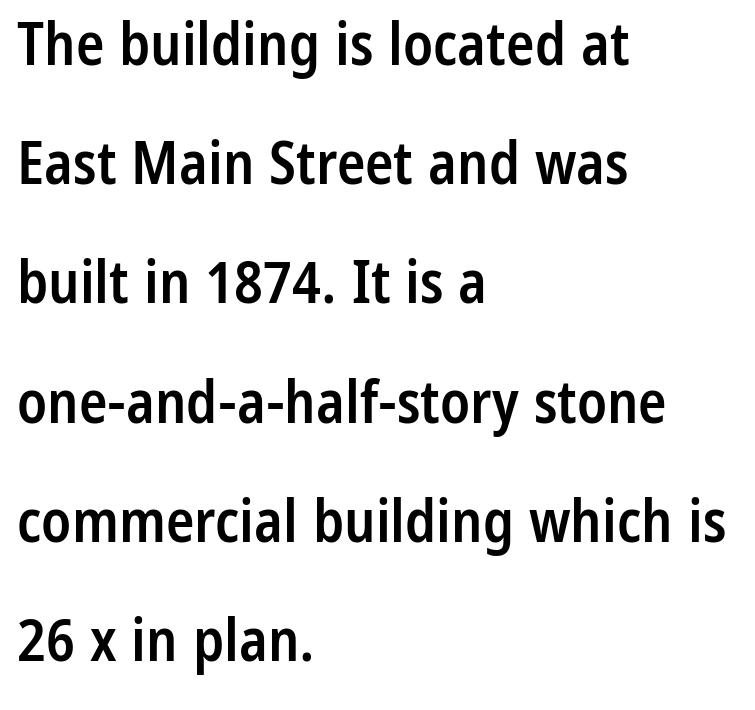
Q: Is the text bold? A: Semi-bold.
Q: Is the text italic (slanted)? A: No, it is upright.
Q: Is the typeface a serif or a sans-serif typeface? A: Sans-serif.
Q: Is the text underlined? A: No.
Q: How is the paragraph aligned? A: Left-aligned.
Q: Is the spacing between letters normal or unusually wide? A: Normal.
Q: Is the spacing between lines tight, normal or loose? A: Loose.
Q: Width (condensed, normal, or wide)? A: Condensed.
Q: Stroke contrast? A: Low.
Q: x-height? A: Medium.
Q: Monospaced? A: No.
